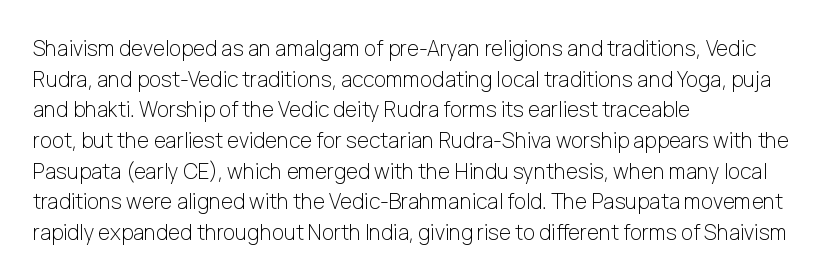
The image shows 21 px text type, upright; set left-aligned, normal line spacing (1.46x), normal letter spacing, not underlined.
